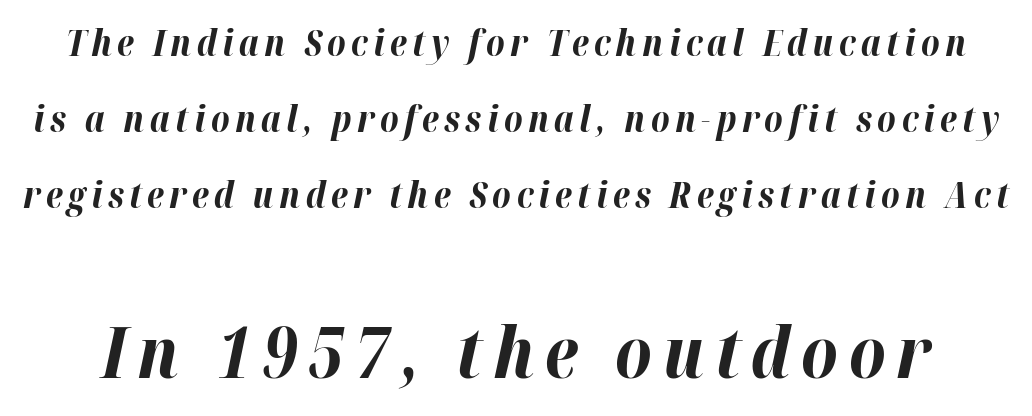
{"italic": "yes", "lean": "right", "slant_degrees": 12, "bold": "yes", "weight": "bold", "width": "normal", "stroke_contrast": "high", "x_height": "medium", "monospaced": "no", "underline": "no", "line_spacing": "loose", "line_spacing_ratio": 2.11, "larger_block": "second", "size_ratio": 1.97, "glyph_px": 71}
